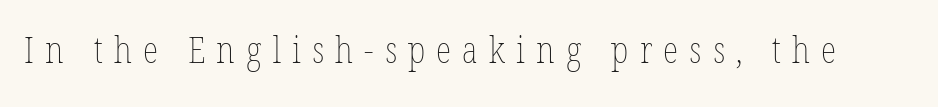
The image shows 36 px thin, condensed type, upright; set unusually wide letter spacing (+0.31 em), not underlined; low stroke contrast and a medium x-height.
